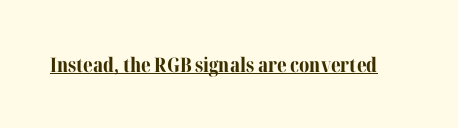
Weight: bold. Is the letter spacing exaggerated? No — it looks like the ordinary default. In designer terms, the underline attribute is active on this setting. A roman cut, with each character standing at attention.
